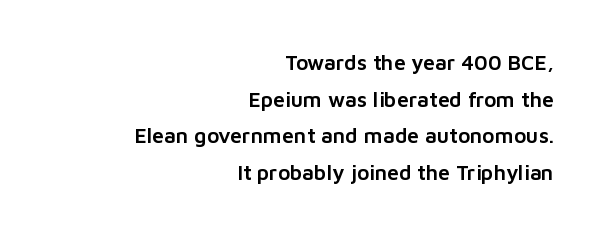
Short note: letters normally spaced. If you drew a ruler down the right edge, every line would touch it. A bare baseline throughout the passage. When letters stand straight like this, we call the style roman or upright.
